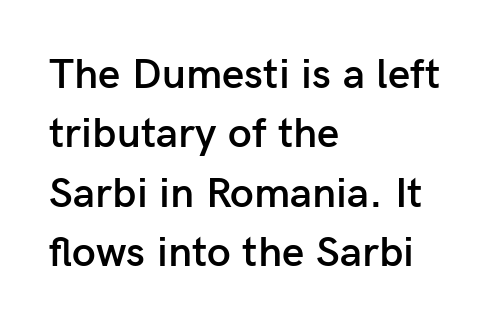
{"serif": "no", "italic": "no", "bold": "semi", "weight": "semibold", "width": "normal", "stroke_contrast": "low", "x_height": "medium", "monospaced": "no", "underline": "no", "align": "left", "line_spacing": "normal", "line_spacing_ratio": 1.38, "letter_spacing": "normal", "letter_spacing_em": 0.0, "glyph_px": 43}
